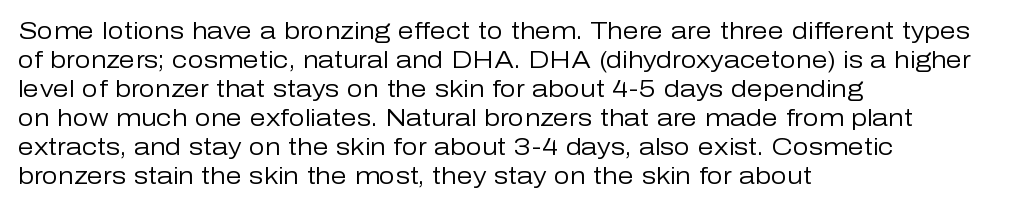
{"italic": "no", "bold": "no", "underline": "no", "align": "left", "line_spacing": "normal", "line_spacing_ratio": 1.26, "letter_spacing": "normal", "letter_spacing_em": 0.0, "glyph_px": 23}
